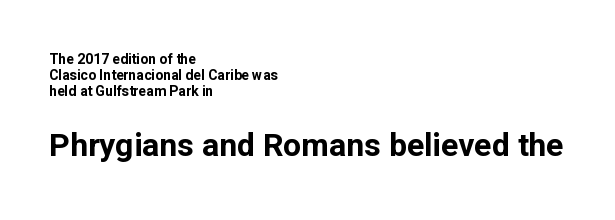
The image shows 32 px bold sans-serif type, upright; set left-aligned, tight line spacing (1.13x), normal letter spacing, not underlined; the second (bottom) block is 2.29x larger; low stroke contrast and a medium x-height.
